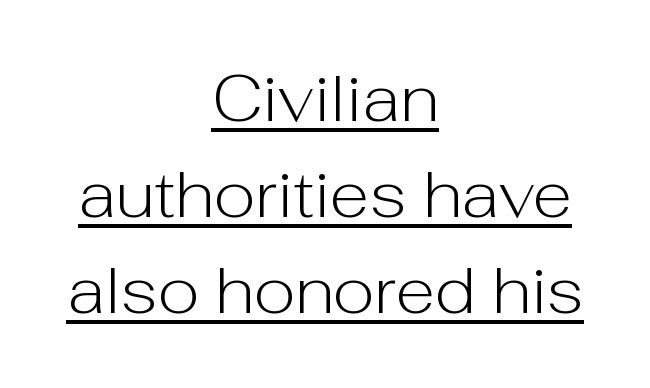
Q: Is the text bold? A: No.
Q: Is the text italic (slanted)? A: No, it is upright.
Q: Is the typeface a serif or a sans-serif typeface? A: Sans-serif.
Q: Is the text underlined? A: Yes.
Q: How is the paragraph aligned? A: Centered.
Q: Is the spacing between letters normal or unusually wide? A: Normal.
Q: Is the spacing between lines tight, normal or loose? A: Normal.
Q: Width (condensed, normal, or wide)? A: Normal.
Q: Stroke contrast? A: Low.
Q: x-height? A: Medium.
Q: Monospaced? A: No.
